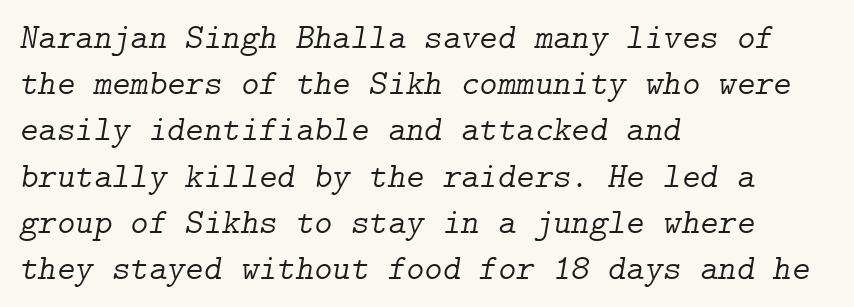
Compared with a centered layout, this one pins lines to the left instead. The line-height multiplier appears to be the usual default. Words float on clear page, feet unadorned. Caption: standard tracking, unaltered.
